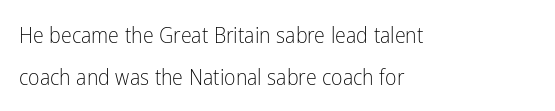
The face used here is rendered with its standard letterfit. The words here are not underlined. These glyphs show unthickened strokes, regular width or finer. The specimen reads as upright at a glance. The ragged edge is on the right, which tells us the setting is flush left. Quick note: interline space is abundant.
